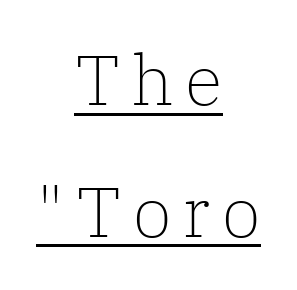
A student would call this center alignment; a typographer would say set centered. The words here are underlined. The font sits on the lighter half of the weight spectrum, regular included. Note: serifs present on the glyphs. If you drew a line through each stem, it would be perfectly vertical.
